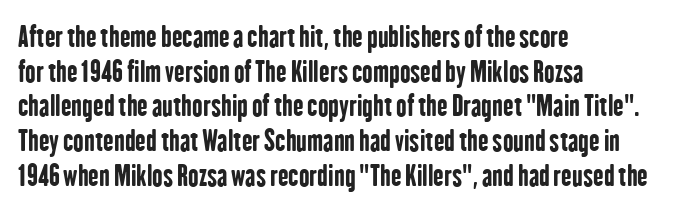
{"serif": "no", "italic": "no", "bold": "yes", "weight": "bold", "width": "condensed", "stroke_contrast": "low", "x_height": "medium", "monospaced": "no", "underline": "no", "align": "left", "line_spacing_ratio": 1.24, "letter_spacing": "normal", "letter_spacing_em": 0.0, "glyph_px": 28}
